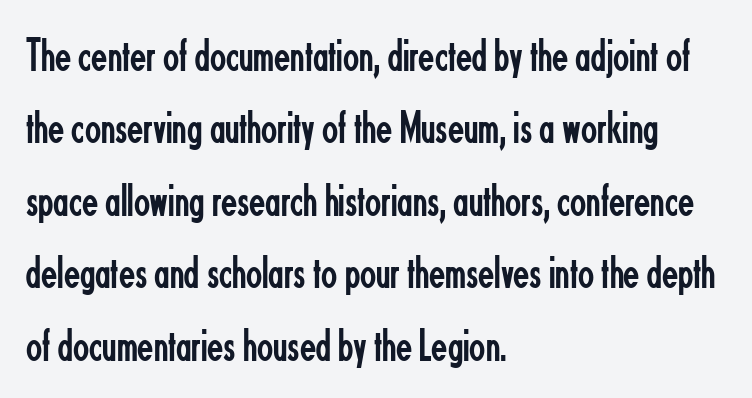
The image shows 47 px regular-weight, condensed sans-serif type, upright; set left-aligned, normal line spacing (1.54x), normal letter spacing, not underlined; low stroke contrast and a small x-height.
